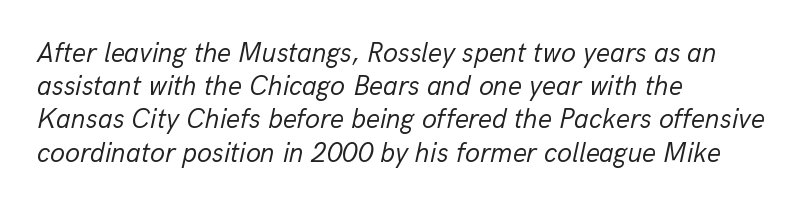
{"italic": "yes", "lean": "right", "slant_degrees": 13, "bold": "no", "underline": "no", "align": "left", "line_spacing_ratio": 1.23, "letter_spacing": "normal", "letter_spacing_em": 0.0, "glyph_px": 27}
